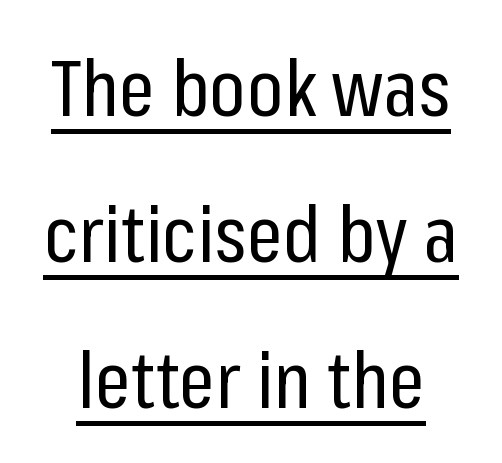
Q: Is the text bold? A: No.
Q: Is the text italic (slanted)? A: No, it is upright.
Q: Is the typeface a serif or a sans-serif typeface? A: Sans-serif.
Q: Is the text underlined? A: Yes.
Q: Is the spacing between letters normal or unusually wide? A: Normal.
Q: Width (condensed, normal, or wide)? A: Condensed.
Q: Stroke contrast? A: Low.
Q: x-height? A: Medium.
Q: Monospaced? A: No.
